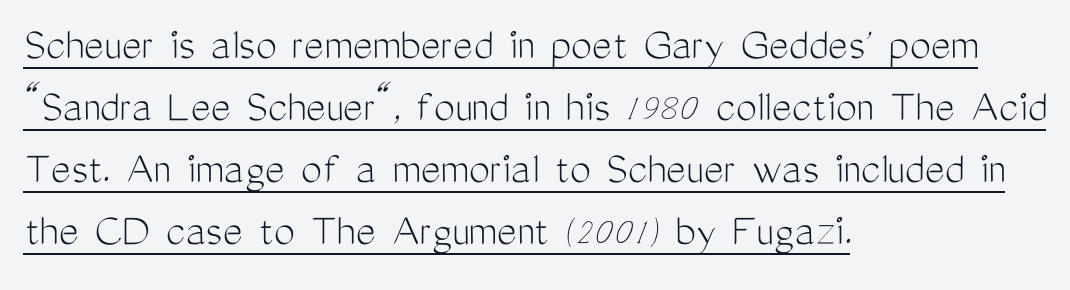
Q: Is the text bold? A: No.
Q: Is the text italic (slanted)? A: No, it is upright.
Q: Is the typeface a serif or a sans-serif typeface? A: Sans-serif.
Q: Is the text underlined? A: Yes.
Q: How is the paragraph aligned? A: Left-aligned.
Q: Is the spacing between letters normal or unusually wide? A: Normal.
Q: Is the spacing between lines tight, normal or loose? A: Normal.
Q: Width (condensed, normal, or wide)? A: Condensed.
Q: Stroke contrast? A: Medium.
Q: x-height? A: Medium.
Q: Monospaced? A: No.
